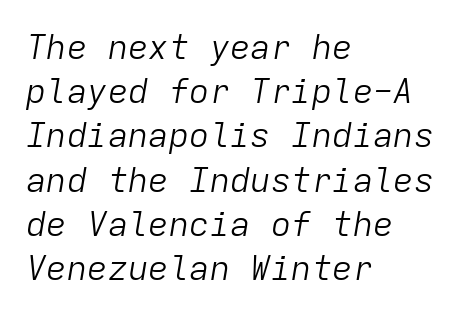
{"italic": "yes", "lean": "right", "slant_degrees": 9, "bold": "no", "weight": "light", "width": "normal", "stroke_contrast": "low", "x_height": "medium", "monospaced": "yes", "underline": "no", "align": "left", "line_spacing": "normal", "line_spacing_ratio": 1.3, "letter_spacing": "normal", "letter_spacing_em": 0.0, "glyph_px": 34}
